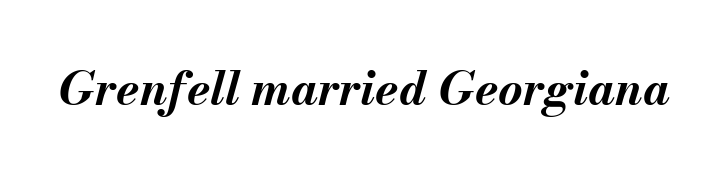
Q: Is the text bold? A: Yes.
Q: Is the text italic (slanted)? A: Yes, it leans right by about 13 degrees.
Q: Is the text underlined? A: No.
Q: Is the spacing between letters normal or unusually wide? A: Normal.
Q: Width (condensed, normal, or wide)? A: Normal.
Q: Stroke contrast? A: Medium.
Q: x-height? A: Small.
Q: Monospaced? A: No.
